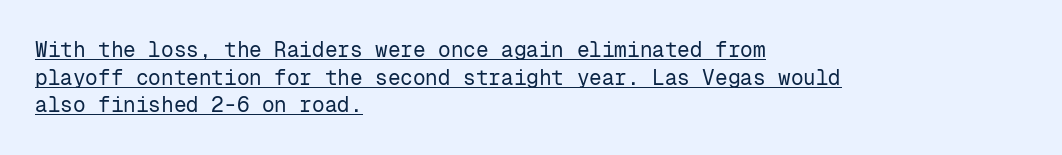
All the whitespace from short lines collects on the right. In designer terms, the underline attribute is active on this setting. Vertical stems look standard width or narrower in stroke. Leading: standard.
